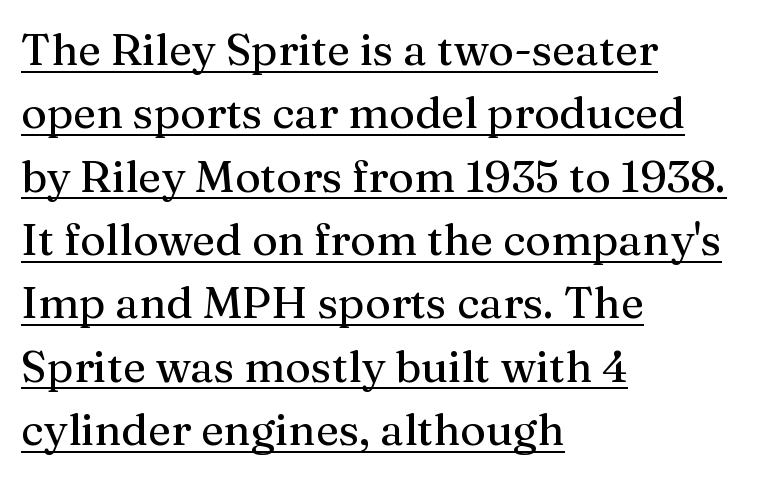
Honestly, the letter spacing is just normal — you wouldn't notice it. Regarding leading, the lines here are spaced in the standard way. Varying glyph widths throughout — classic text-font behaviour. Designer's note — italics off, roman on. The lines are quadded left. These characters rest on top of a visible drawn line.
